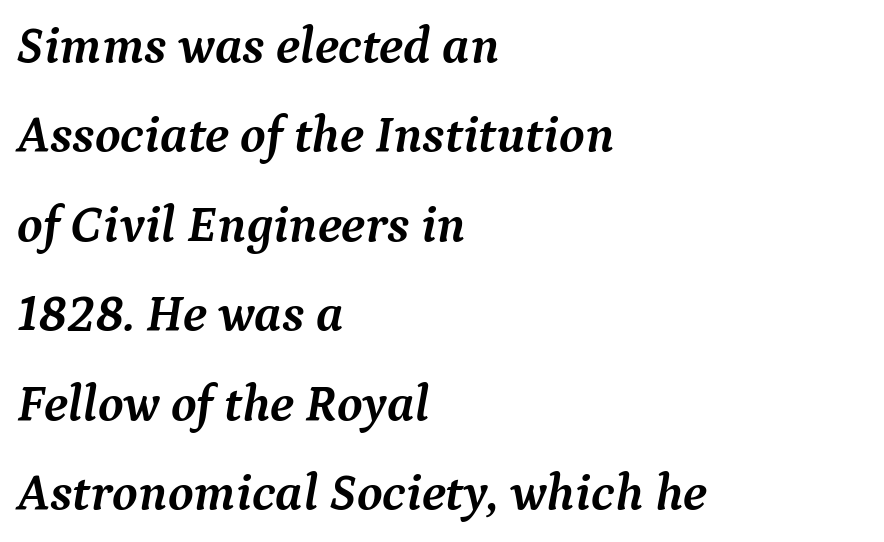
The typeface chosen for these lines features serifs. This sample uses an oblique cut, with every glyph tilted off the vertical. The face used here is proportionally spaced, like ordinary book or web type. Stroke thickness is high; the sample reads as a true bold. Decoration check: the copy has no underline. All the whitespace from short lines collects on the right.
